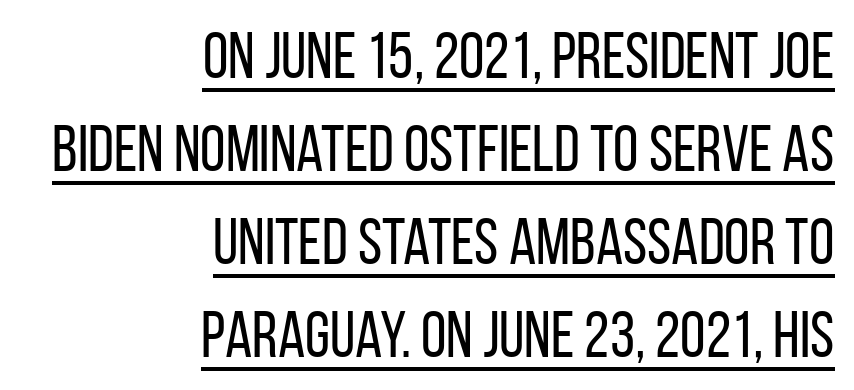
The type is set solid horizontally, with unmodified tracking. Check the space under the baseline: a stroke is drawn there. The lines in this sample share a right terminus and differ only in where they begin. Ink coverage per letter is moderate at most.
